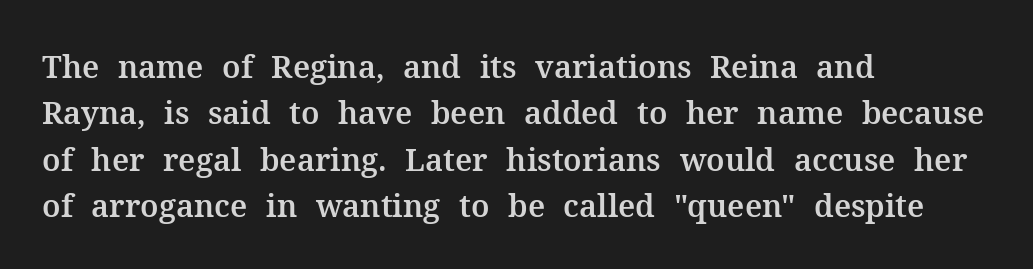
You could not count columns in this text — the font is proportionally spaced. The typeface chosen for these lines features serifs. The rendering uses a moderate line-height, typical for paragraphs. Short and long lines alike share a common starting point at left. A bare baseline throughout the passage. The gaps between neighbouring characters are ordinary and unremarkable.
